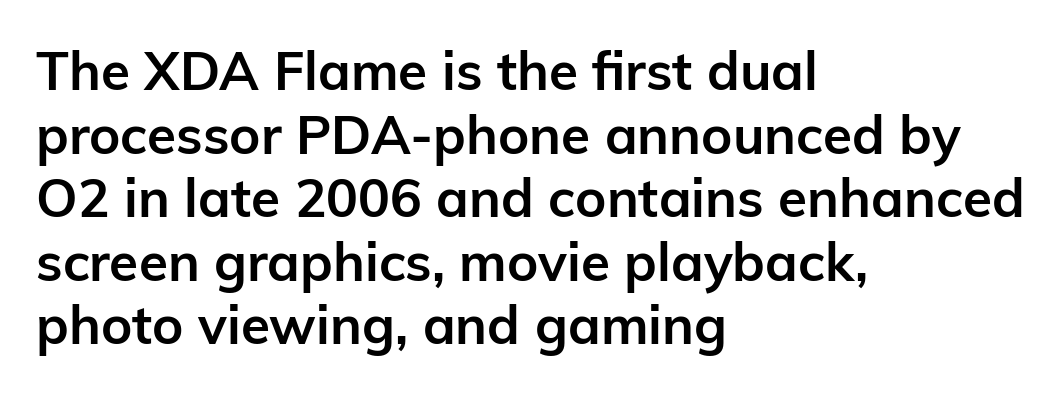
Lines of text with bare space underneath. The rendering uses natural spacing where letterforms have individual widths. Summary of weight: heavy, a full bold. The paragraph has a hard left edge and a soft right edge. This is the regular roman posture of the typeface.
